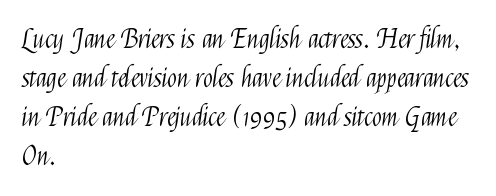
Q: Is the text bold? A: No.
Q: Is the text italic (slanted)? A: Yes.
Q: Is the text underlined? A: No.
Q: How is the paragraph aligned? A: Left-aligned.
Q: Is the spacing between letters normal or unusually wide? A: Normal.
Q: Is the spacing between lines tight, normal or loose? A: Normal.
